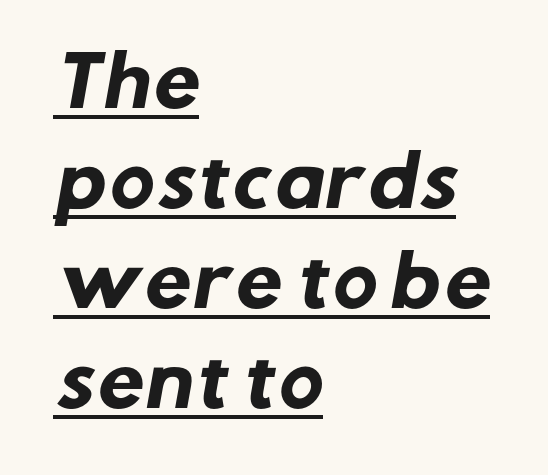
Q: Is the text bold? A: Yes.
Q: Is the typeface a serif or a sans-serif typeface? A: Sans-serif.
Q: Is the text underlined? A: Yes.
Q: How is the paragraph aligned? A: Left-aligned.
Q: Is the spacing between letters normal or unusually wide? A: Normal.
Q: Is the spacing between lines tight, normal or loose? A: Normal.
Q: Width (condensed, normal, or wide)? A: Normal.
Q: Stroke contrast? A: Low.
Q: x-height? A: Medium.
Q: Monospaced? A: No.
